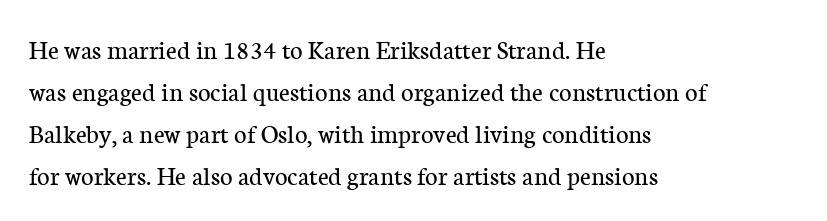
The image shows 27 px text type, upright; set left-aligned, normal line spacing (1.56x), normal letter spacing, not underlined.
